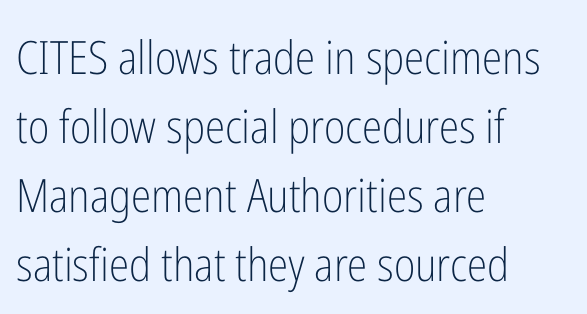
Compared with typical body copy, the letter spacing here is the same. It's the straight-up-and-down kind of type. How would I describe the line gaps? Plain and ordinary. Serif or sans? Sans — the stroke terminals are bare. Line starts are locked; line ends wander. The rendering uses natural spacing where letterforms have individual widths.
